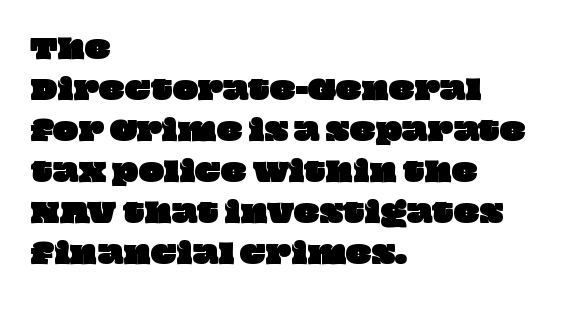
The image shows 27 px text type; set left-aligned, normal line spacing (1.52x), normal letter spacing, not underlined.
